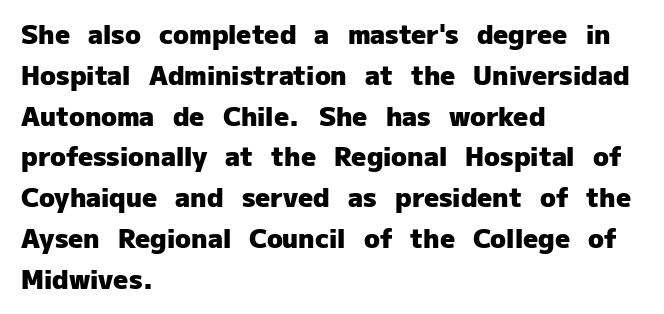
{"italic": "no", "bold": "yes", "underline": "no", "align": "left", "line_spacing": "normal", "line_spacing_ratio": 1.57, "letter_spacing": "normal", "letter_spacing_em": 0.0, "glyph_px": 26}
